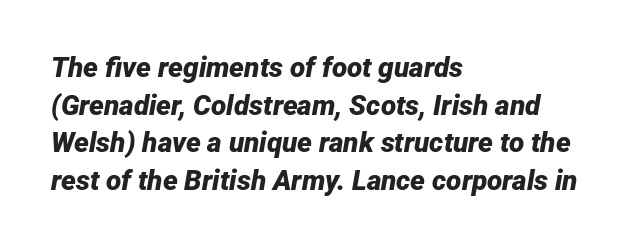
The letters sit at their default tracking, neither squeezed nor spread. Note the varied advance widths — an 'i' is clearly narrower than an 'm'. Descender tails drop into unmarked territory. The specimen reads as italic at a glance.
